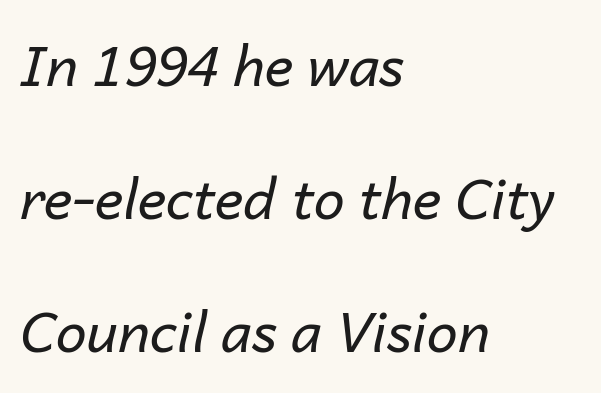
The compositor pushed each line to the left boundary. Observe the lean: these are italic letterforms. The type is set solid horizontally, with unmodified tracking. Does the leading feel generous? Absolutely, it's lavish. Think standard paragraph weight, or any step lighter than that. Is this a fixed-width face? No — the glyphs have proportional, varying widths.
